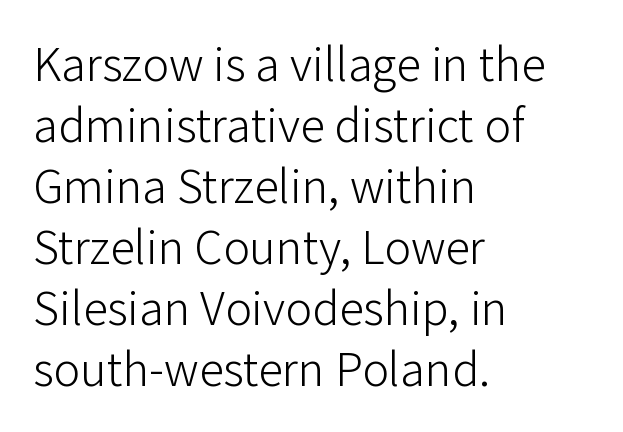
{"serif": "no", "italic": "no", "bold": "no", "weight": "light", "width": "normal", "stroke_contrast": "low", "x_height": "medium", "monospaced": "no", "underline": "no", "align": "left", "line_spacing_ratio": 1.22, "letter_spacing": "normal", "letter_spacing_em": 0.0, "glyph_px": 50}
